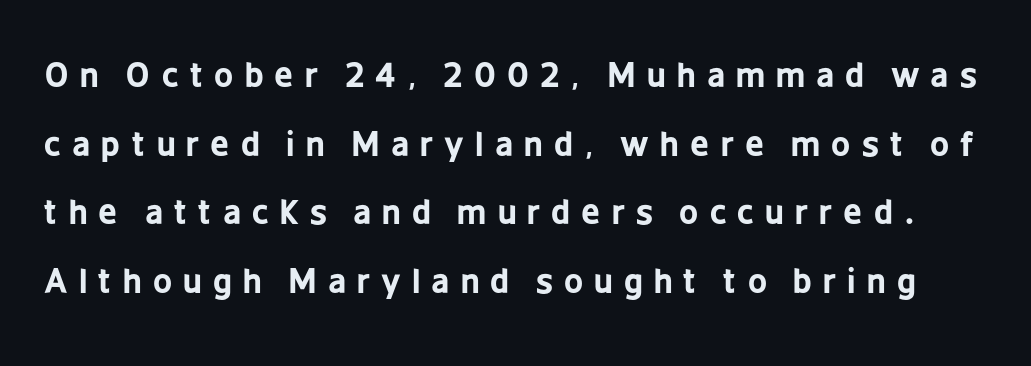
{"serif": "no", "italic": "no", "bold": "yes", "weight": "bold", "width": "condensed", "stroke_contrast": "low", "x_height": "medium", "monospaced": "no", "underline": "no", "line_spacing": "loose", "line_spacing_ratio": 2.08, "letter_spacing": "wide", "letter_spacing_em": 0.34, "glyph_px": 33}
